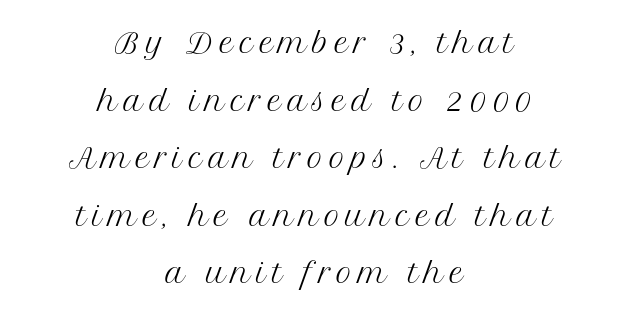
{"bold": "no", "underline": "no", "align": "center", "line_spacing": "loose", "line_spacing_ratio": 2.13, "letter_spacing": "wide", "letter_spacing_em": 0.21, "glyph_px": 27}
